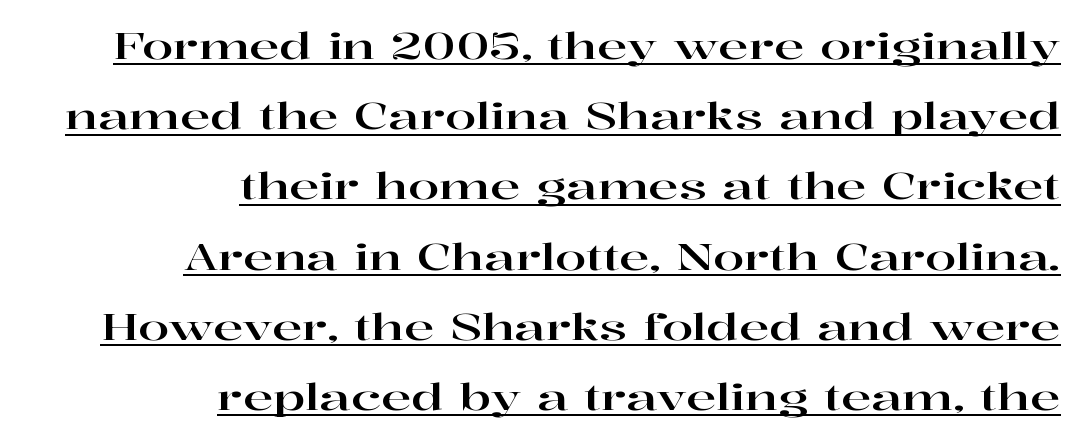
{"serif": "yes", "italic": "no", "width": "wide", "stroke_contrast": "high", "x_height": "medium", "monospaced": "no", "underline": "yes", "align": "right", "line_spacing": "loose", "line_spacing_ratio": 1.95, "letter_spacing": "normal", "letter_spacing_em": 0.0, "glyph_px": 36}
